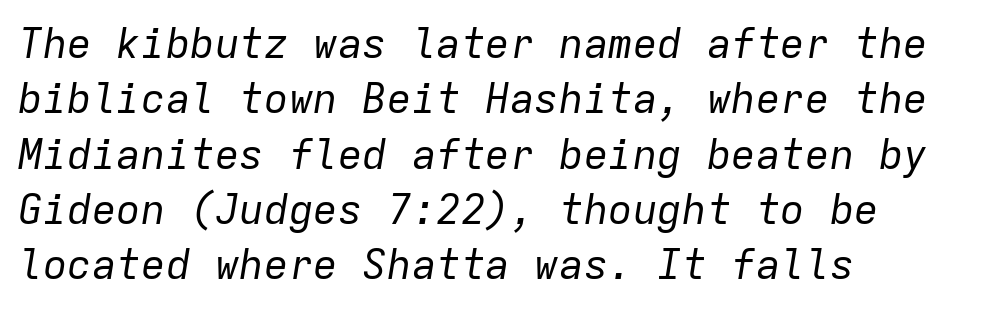
{"italic": "yes", "lean": "right", "slant_degrees": 9, "bold": "no", "weight": "regular", "width": "normal", "stroke_contrast": "low", "x_height": "medium", "monospaced": "yes", "underline": "no", "align": "left", "line_spacing": "normal", "line_spacing_ratio": 1.35, "letter_spacing": "normal", "letter_spacing_em": 0.0, "glyph_px": 41}
